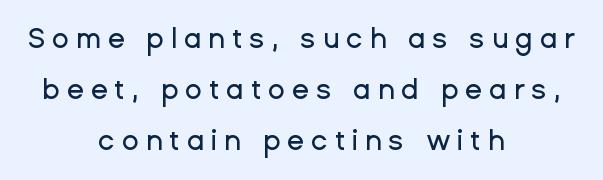
{"serif": "no", "italic": "no", "width": "normal", "stroke_contrast": "low", "x_height": "medium", "monospaced": "no", "underline": "no", "align": "center", "line_spacing_ratio": 1.82, "letter_spacing": "wide", "letter_spacing_em": 0.24, "glyph_px": 28}
